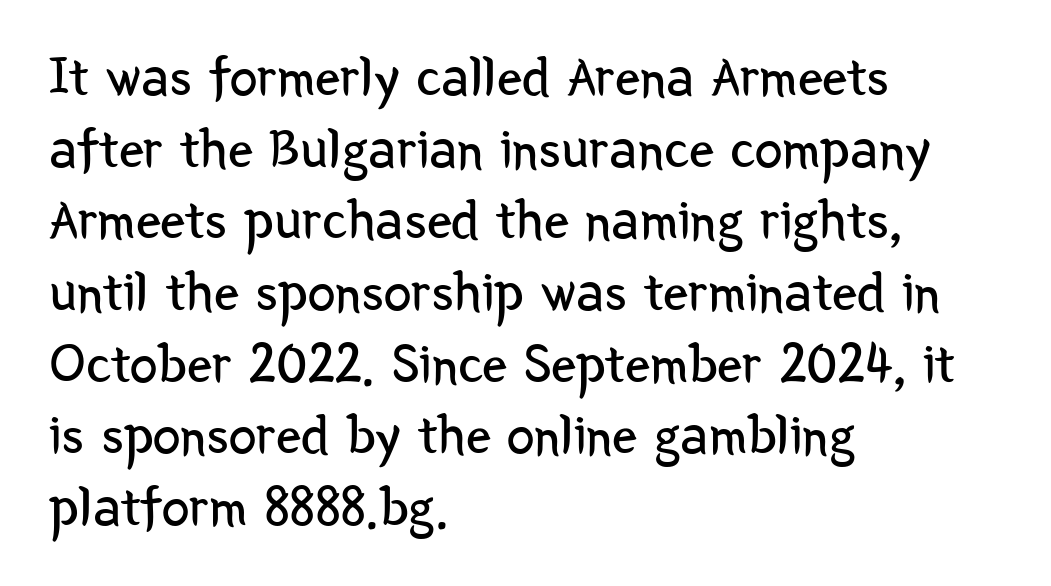
The image shows 56 px regular-weight, condensed sans-serif type, upright; set left-aligned, normal line spacing (1.28x), normal letter spacing, not underlined; low stroke contrast and a medium x-height.
